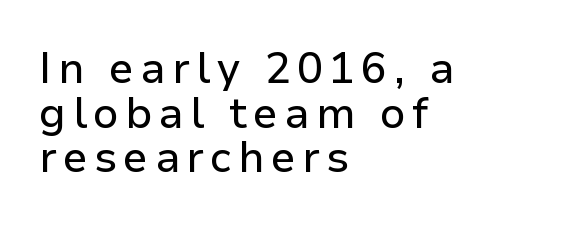
{"serif": "no", "italic": "no", "width": "normal", "stroke_contrast": "low", "x_height": "medium", "monospaced": "no", "underline": "no", "align": "left", "line_spacing": "tight", "line_spacing_ratio": 1.04, "glyph_px": 43}
